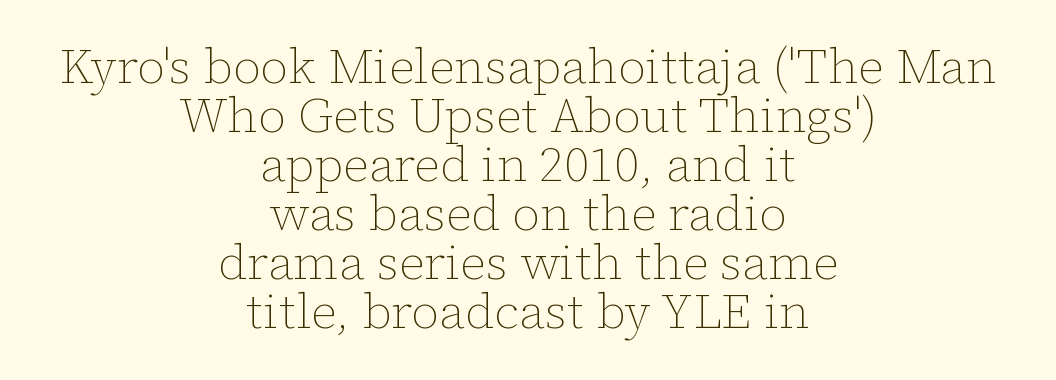
The image shows 49 px thin type, upright; set centered, tight line spacing (1.0x), normal letter spacing, not underlined; low stroke contrast and a medium x-height.
